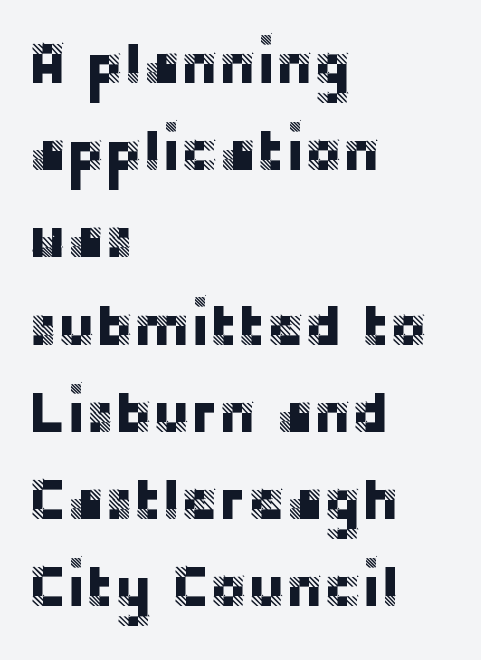
Every stem runs plumb, perpendicular to the baseline. Anything drawn beneath the words? Only blank space. The block of text has a typical density, with ordinary space between rows. Spacing verdict: proportional, widths tailored to each character. The gaps between neighbouring characters are ordinary and unremarkable. You can tell from the bare stems that sans-serif type was used.
